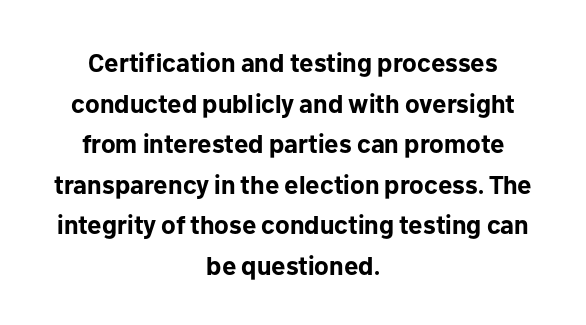
{"italic": "no", "bold": "yes", "underline": "no", "align": "center", "line_spacing": "normal", "line_spacing_ratio": 1.56, "letter_spacing": "normal", "letter_spacing_em": 0.0, "glyph_px": 26}
